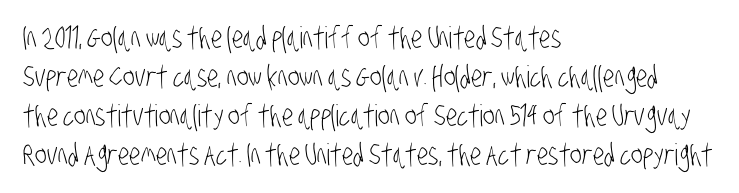
Nothing sits at the stroke ends, so this counts as sans-serif. The line-height multiplier appears to be the usual default. Ink coverage per letter is moderate at most. Standard letterfit; no display-style spreading of the glyphs.
